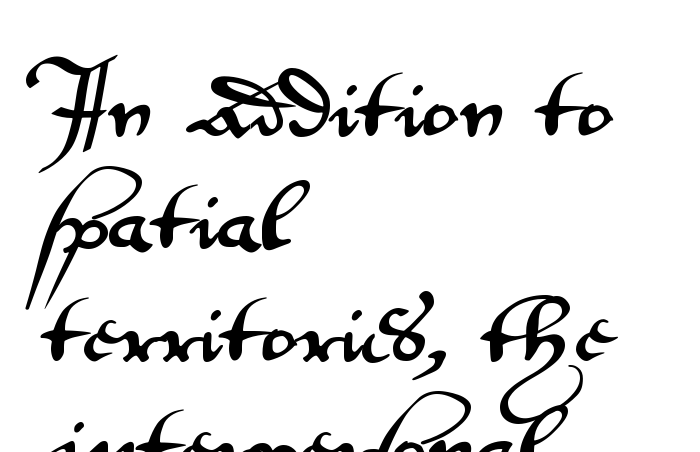
{"serif": "no", "width": "wide", "stroke_contrast": "medium", "x_height": "small", "monospaced": "no", "underline": "no", "align": "left", "line_spacing": "normal", "line_spacing_ratio": 1.44, "letter_spacing": "normal", "letter_spacing_em": 0.0, "glyph_px": 78}
